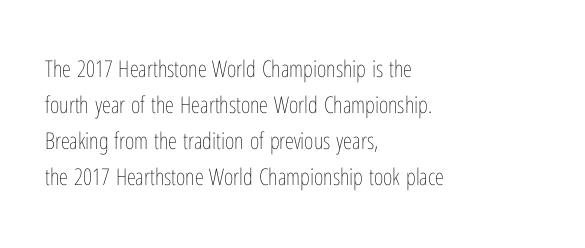
Q: Is the text bold? A: No.
Q: Is the text italic (slanted)? A: No, it is upright.
Q: Is the text underlined? A: No.
Q: How is the paragraph aligned? A: Left-aligned.
Q: Is the spacing between letters normal or unusually wide? A: Normal.
Q: Is the spacing between lines tight, normal or loose? A: Normal.
